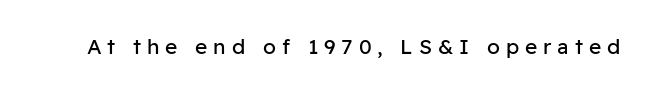
The image shows 21 px text type, upright; set unusually wide letter spacing (+0.28 em), not underlined.
